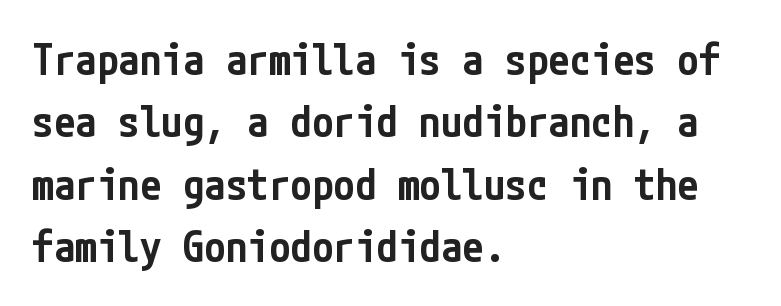
A somewhat darkened texture: the type is semibold rather than bold. A sans-serif font was chosen for this passage. Posture: straight, roman, zero tilt. Left-aligned paragraph, ragged on the right.
